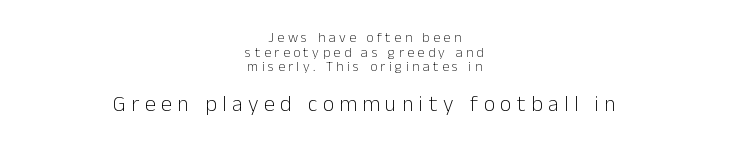
The image shows 22 px text type, upright; set centered, tight line spacing (1.04x), unusually wide letter spacing (+0.25 em), not underlined; the second (bottom) block is 1.57x larger.
